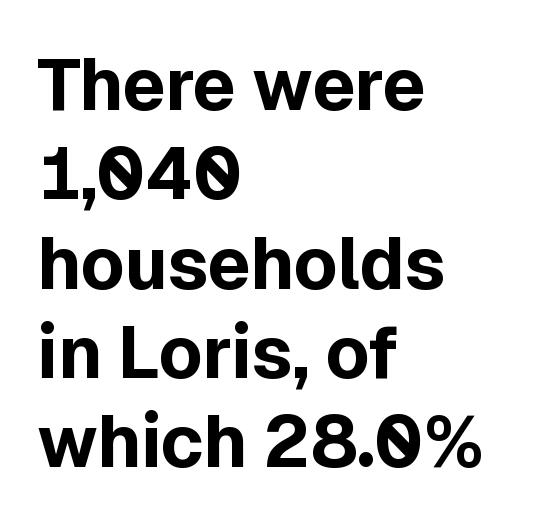
The letters advance in unequal steps, a hallmark of proportional type. This is roman type, the default non-slanted kind. The font is running at its bold setting. To sum up the face: it is a sans, with no serifs. How are the letters spaced? Ordinarily, with no added tracking. No word sits above an underline.
